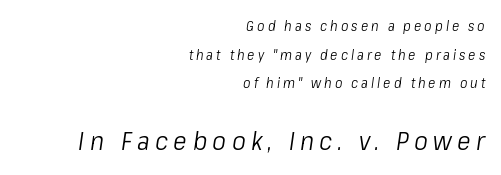
{"italic": "yes", "lean": "right", "slant_degrees": 8, "bold": "no", "underline": "no", "align": "right", "line_spacing": "loose", "line_spacing_ratio": 2.04, "letter_spacing": "wide", "letter_spacing_em": 0.21, "larger_block": "second", "size_ratio": 1.86, "glyph_px": 26}
